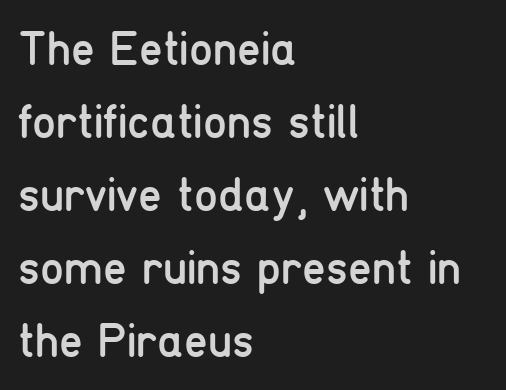
Is the stroke heavy? The answer is a plain regular-or-lighter. The rendering uses a moderate line-height, typical for paragraphs. The passage shown is typed in a proportional face where columns would drift. It's the straight-up-and-down kind of type.
